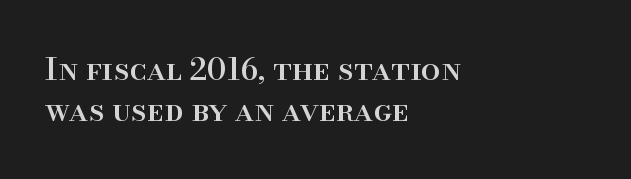
The image shows 31 px serif type, upright; set left-aligned, normal line spacing (1.32x), normal letter spacing, not underlined; high stroke contrast and a small x-height.
